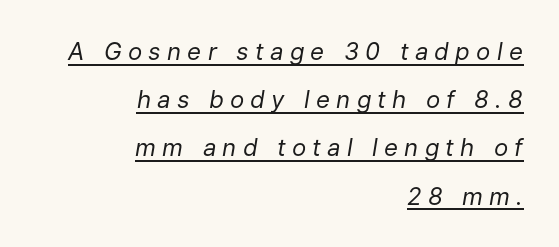
The image shows 24 px text type, italic (leaning right); set right-aligned, loose line spacing (2.01x), unusually wide letter spacing (+0.26 em), underlined.
